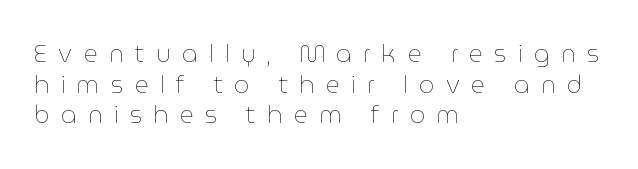
Q: Is the text bold? A: No.
Q: Is the text italic (slanted)? A: No, it is upright.
Q: Is the text underlined? A: No.
Q: How is the paragraph aligned? A: Left-aligned.
Q: Is the spacing between letters normal or unusually wide? A: Unusually wide.
Q: Is the spacing between lines tight, normal or loose? A: Normal.
